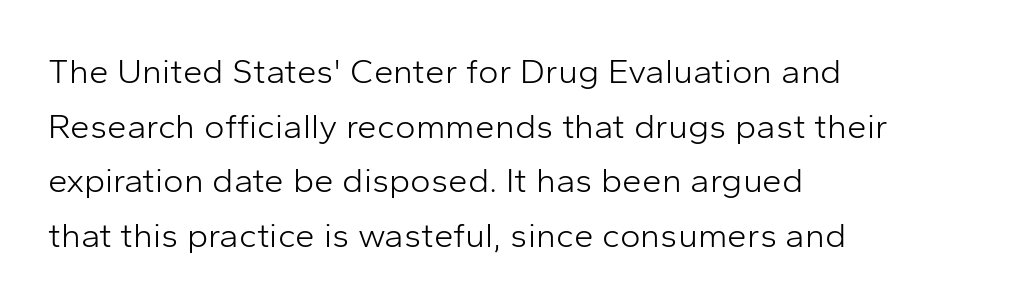
Style check: upright. Grotesque or geometric, the face here clearly has no serifs. Reading down the block, your eye returns to a fixed left position each line. The space between consecutive lines is moderate. Tracking value appears to be zero — textbook default spacing. Check the space under the baseline: it is left empty.
